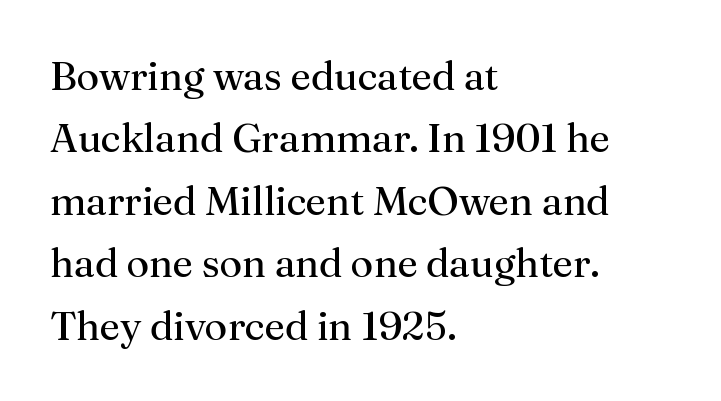
Q: Is the text bold? A: No.
Q: Is the text italic (slanted)? A: No, it is upright.
Q: Is the typeface a serif or a sans-serif typeface? A: Serif.
Q: Is the text underlined? A: No.
Q: How is the paragraph aligned? A: Left-aligned.
Q: Is the spacing between letters normal or unusually wide? A: Normal.
Q: Is the spacing between lines tight, normal or loose? A: Normal.
Q: Width (condensed, normal, or wide)? A: Normal.
Q: Stroke contrast? A: Medium.
Q: x-height? A: Medium.
Q: Monospaced? A: No.
